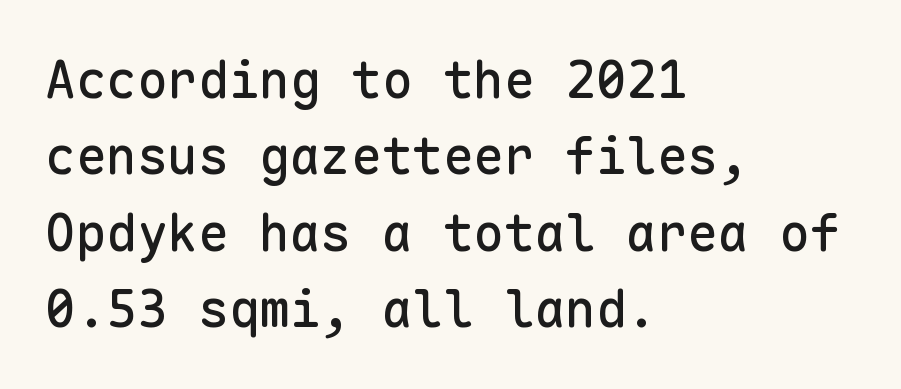
The block of text has a typical density, with ordinary space between rows. The rendering uses typewriter-style spacing with identical character cells. Look at the bottom of the vertical strokes: they stop flat, with no serifs. The words here are not underlined. Observe the ordinary spacing: letters are neighbours, not strangers. These lines are set flush left with a ragged right edge.
